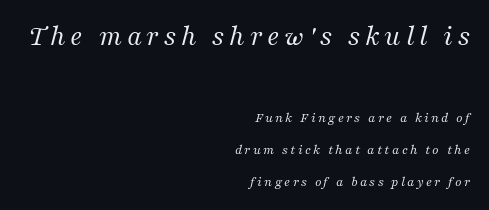
Teacher's note: observe the even right margin — that is flush-right alignment. On a weight scale, this lands at 450 or below. Think of a printed novel: that variable character pitch is what you see here. The rendering shows small feet on the letterforms — a serif design. Check under the words: just untouched page.
